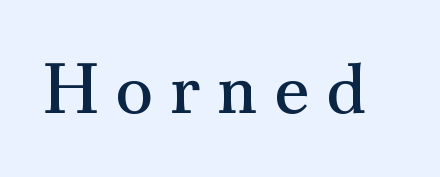
Q: Is the text bold? A: No.
Q: Is the text italic (slanted)? A: No, it is upright.
Q: Is the typeface a serif or a sans-serif typeface? A: Serif.
Q: Is the text underlined? A: No.
Q: Is the spacing between letters normal or unusually wide? A: Unusually wide.
Q: Width (condensed, normal, or wide)? A: Normal.
Q: Stroke contrast? A: Medium.
Q: x-height? A: Small.
Q: Monospaced? A: No.
